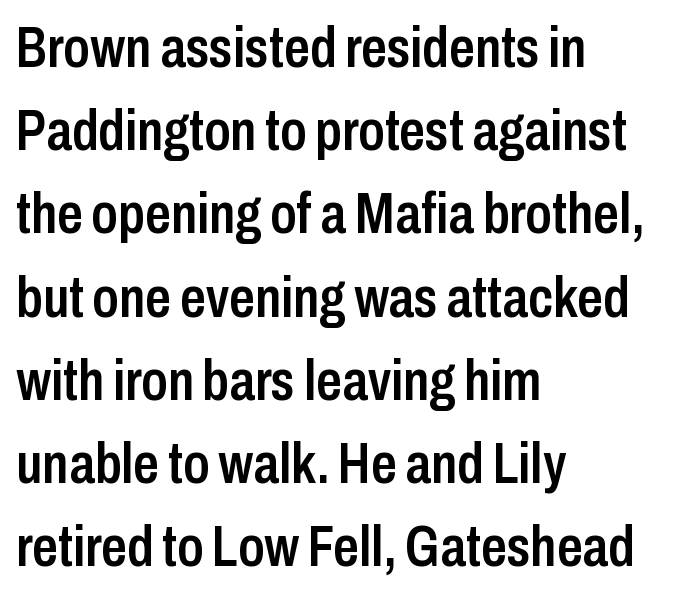
These lines are rendered in a variable-pitch font. Weight: semibold (demi). The vertical gap from one line to the next is medium. Regarding serifs, this sample does without them.
